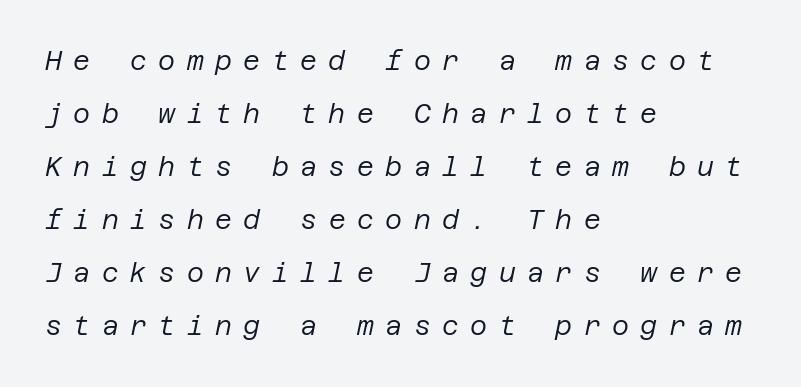
The zone under the glyphs is completely vacant. The face used here has a pronounced slope to its letters. Counters stay open thanks to moderate or lighter strokes. The space between consecutive lines is lavish.
